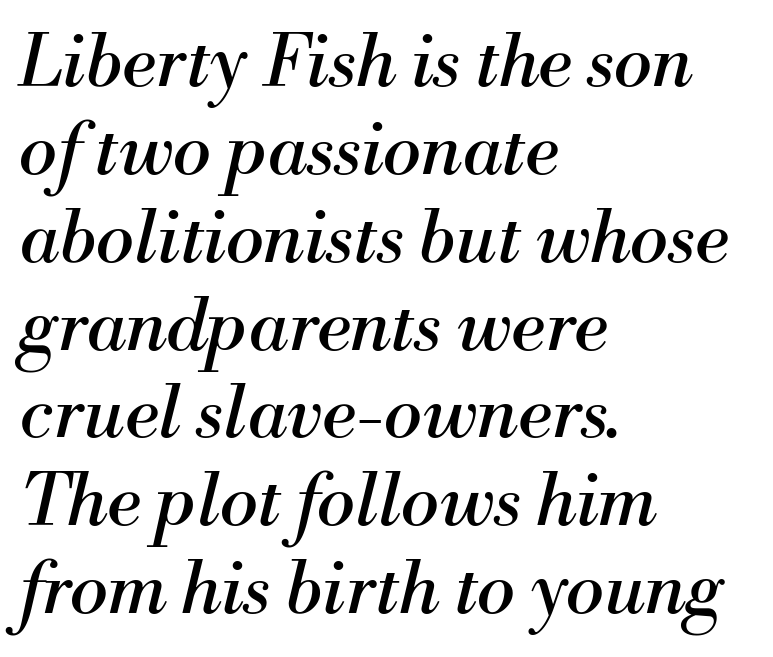
Q: Is the text bold? A: No.
Q: Is the text italic (slanted)? A: Yes, it leans right by about 13 degrees.
Q: Is the typeface a serif or a sans-serif typeface? A: Serif.
Q: Is the text underlined? A: No.
Q: How is the paragraph aligned? A: Left-aligned.
Q: Is the spacing between letters normal or unusually wide? A: Normal.
Q: Width (condensed, normal, or wide)? A: Normal.
Q: Stroke contrast? A: Medium.
Q: x-height? A: Small.
Q: Monospaced? A: No.
